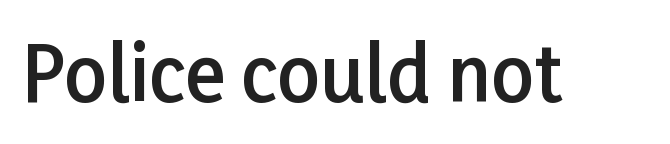
The face used here is a semibold: visibly heavier than regular, lighter than bold. Anything drawn beneath the words? Only blank space. Font category for this specimen: sans-serif. Compared with typical body copy, the letter spacing here is the same. Looks like regular typesetting: each glyph gets only the width it needs. You can tell it's not italic because the verticals are truly vertical.
